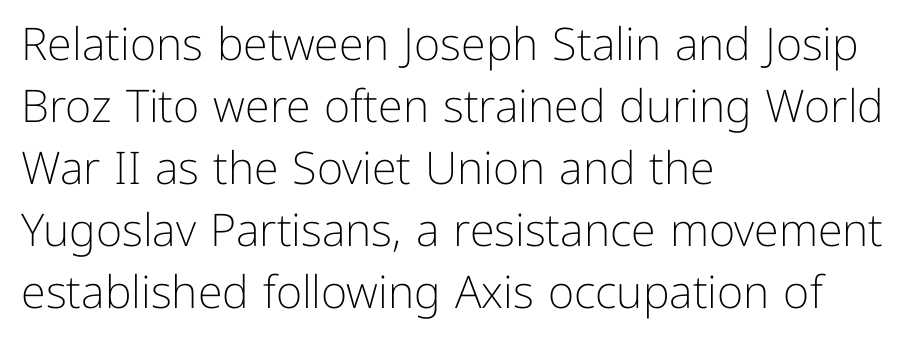
Q: Is the text bold? A: No.
Q: Is the text italic (slanted)? A: No, it is upright.
Q: Is the typeface a serif or a sans-serif typeface? A: Sans-serif.
Q: Is the text underlined? A: No.
Q: How is the paragraph aligned? A: Left-aligned.
Q: Is the spacing between letters normal or unusually wide? A: Normal.
Q: Is the spacing between lines tight, normal or loose? A: Normal.
Q: Width (condensed, normal, or wide)? A: Normal.
Q: Stroke contrast? A: Low.
Q: x-height? A: Medium.
Q: Monospaced? A: No.
